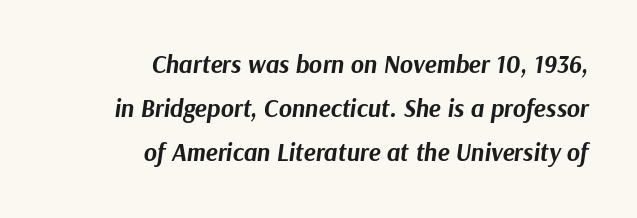
{"italic": "yes", "lean": "right", "slant_degrees": 9, "bold": "yes", "underline": "no", "align": "right", "line_spacing_ratio": 1.77, "letter_spacing": "normal", "letter_spacing_em": 0.0, "glyph_px": 25}
